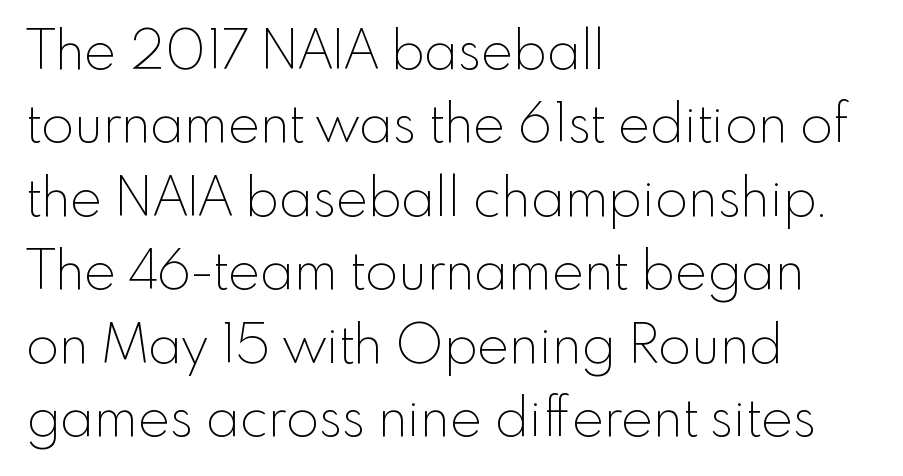
The image shows 54 px thin sans-serif type, upright; set left-aligned, normal line spacing (1.36x), normal letter spacing, not underlined; a small x-height.
